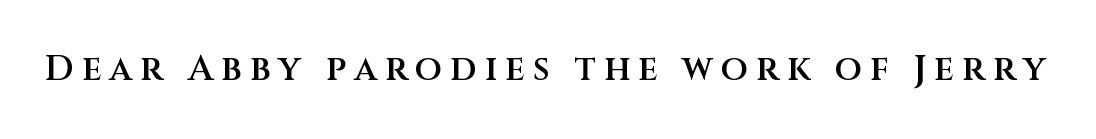
Q: Is the text bold? A: Semi-bold.
Q: Is the text italic (slanted)? A: No, it is upright.
Q: Is the typeface a serif or a sans-serif typeface? A: Sans-serif.
Q: Is the text underlined? A: No.
Q: Is the spacing between letters normal or unusually wide? A: Unusually wide.
Q: Width (condensed, normal, or wide)? A: Normal.
Q: Stroke contrast? A: Medium.
Q: x-height? A: Large.
Q: Monospaced? A: No.
